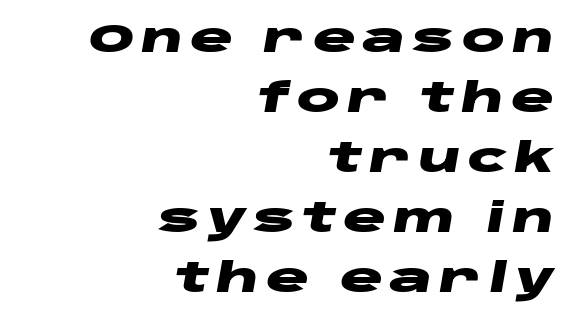
Q: Is the text bold? A: Yes.
Q: Is the text italic (slanted)? A: Yes, it leans right by about 10 degrees.
Q: Is the text underlined? A: No.
Q: How is the paragraph aligned? A: Right-aligned.
Q: Is the spacing between lines tight, normal or loose? A: Normal.
Q: Width (condensed, normal, or wide)? A: Wide.
Q: Stroke contrast? A: Low.
Q: x-height? A: Large.
Q: Monospaced? A: No.
